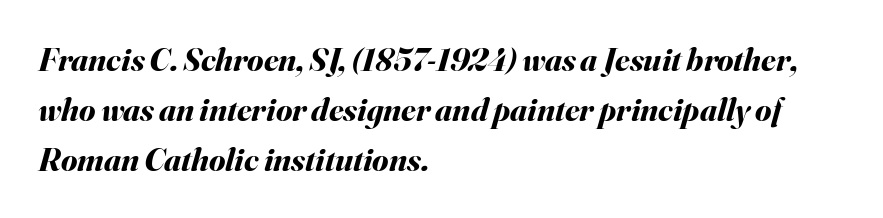
The image shows 33 px bold type, italic (leaning right); set left-aligned, normal line spacing (1.51x), normal letter spacing, not underlined; medium stroke contrast and a small x-height.
